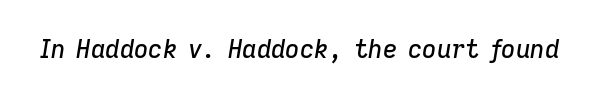
Words float on clear page, feet unadorned. The typography opts for an oblique posture over an upright one. Glyph-to-glyph distance matches everyday printed text.
